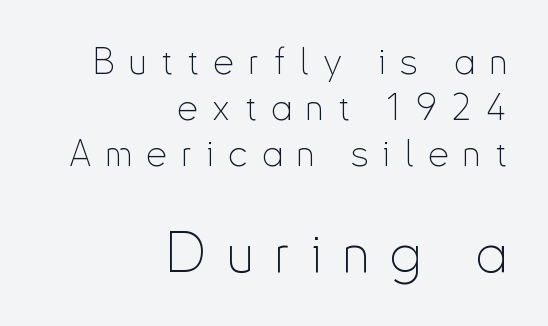
{"serif": "no", "italic": "no", "bold": "no", "weight": "thin", "width": "condensed", "stroke_contrast": "low", "x_height": "small", "monospaced": "no", "underline": "no", "align": "right", "line_spacing_ratio": 1.24, "letter_spacing": "wide", "letter_spacing_em": 0.39, "larger_block": "second", "size_ratio": 1.49, "glyph_px": 55}
